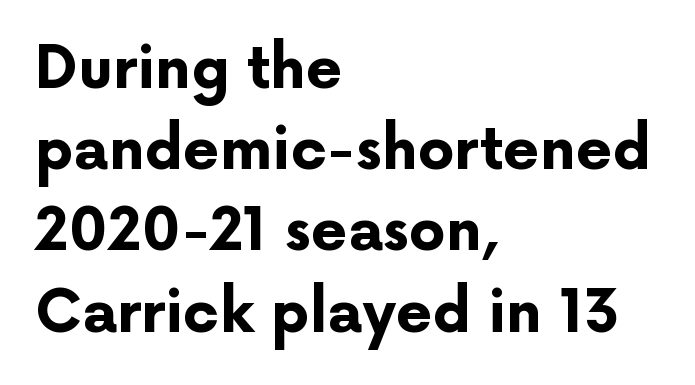
The image shows 58 px bold sans-serif type, upright; set left-aligned, normal line spacing (1.4x), normal letter spacing, not underlined; low stroke contrast and a medium x-height.
